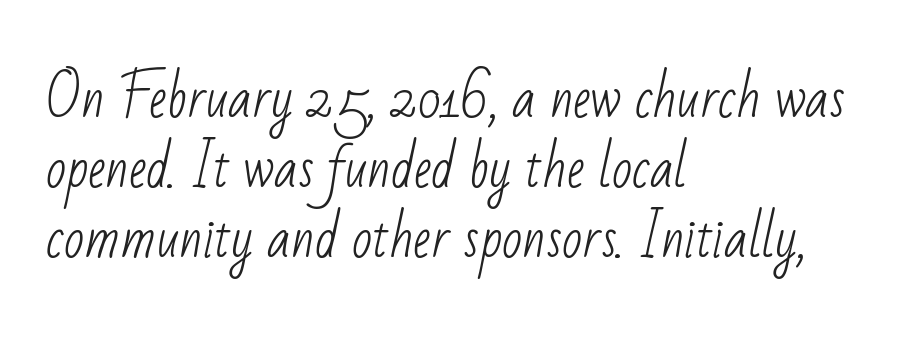
The image shows 53 px light, condensed sans-serif type; set left-aligned, normal line spacing (1.32x), normal letter spacing, not underlined; low stroke contrast and a small x-height.
